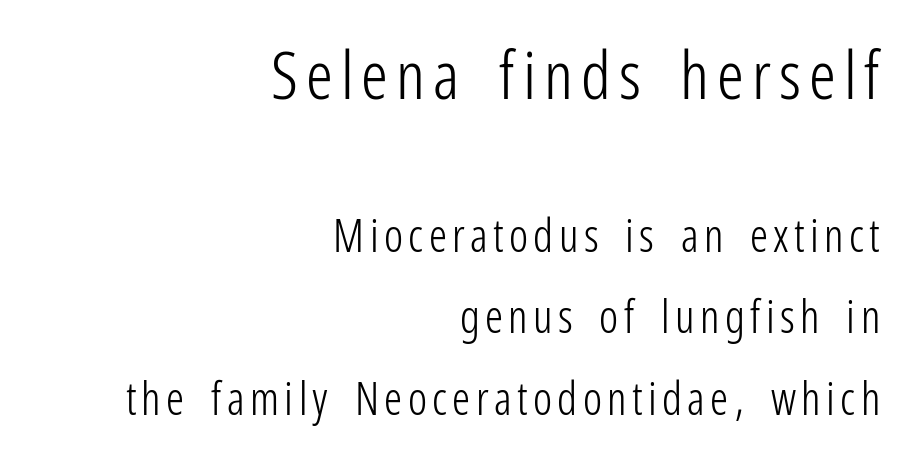
Q: Is the text bold? A: No.
Q: Is the text italic (slanted)? A: No, it is upright.
Q: Is the typeface a serif or a sans-serif typeface? A: Sans-serif.
Q: Is the text underlined? A: No.
Q: How is the paragraph aligned? A: Right-aligned.
Q: Which block of text is set in a larger size, the first (top) or the second (bottom)? A: The first (top) one.
Q: Width (condensed, normal, or wide)? A: Condensed.
Q: Stroke contrast? A: Low.
Q: x-height? A: Medium.
Q: Monospaced? A: No.
